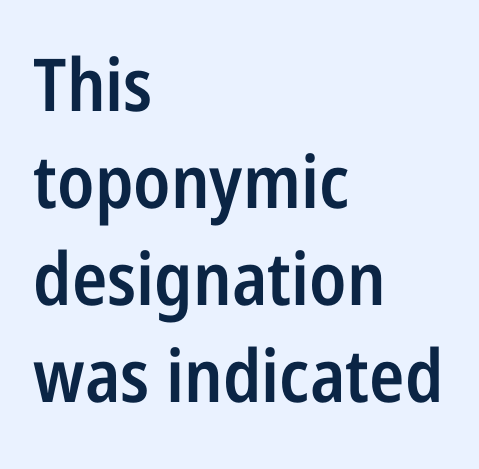
The image shows 73 px semibold, condensed sans-serif type, upright; set left-aligned, normal line spacing (1.33x), normal letter spacing, not underlined; low stroke contrast and a medium x-height.
